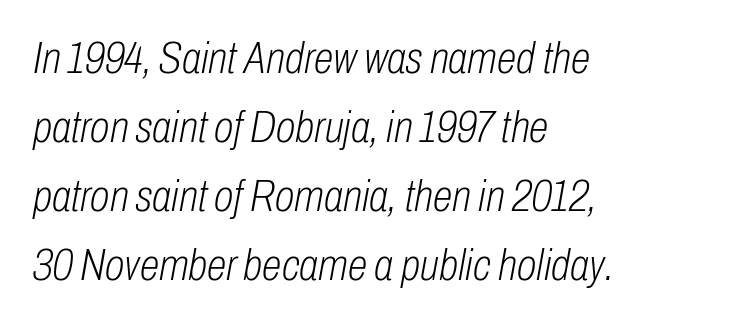
{"italic": "yes", "lean": "right", "slant_degrees": 10, "bold": "no", "weight": "light", "width": "condensed", "stroke_contrast": "low", "x_height": "medium", "monospaced": "no", "underline": "no", "align": "left", "line_spacing": "normal", "line_spacing_ratio": 1.53, "letter_spacing": "normal", "letter_spacing_em": 0.0, "glyph_px": 45}
